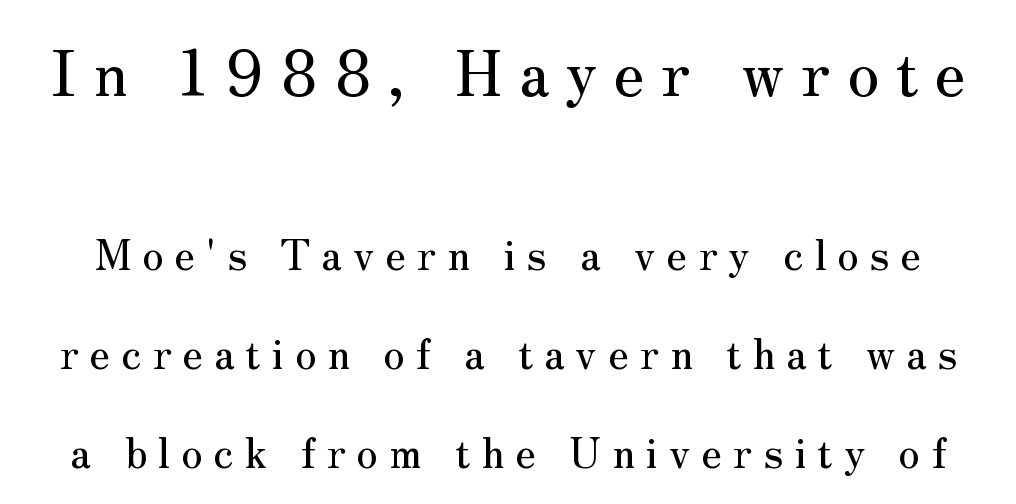
Q: Is the text italic (slanted)? A: No, it is upright.
Q: Is the typeface a serif or a sans-serif typeface? A: Serif.
Q: Is the text underlined? A: No.
Q: Is the spacing between letters normal or unusually wide? A: Unusually wide.
Q: Is the spacing between lines tight, normal or loose? A: Loose.
Q: Which block of text is set in a larger size, the first (top) or the second (bottom)? A: The first (top) one.
Q: Width (condensed, normal, or wide)? A: Normal.
Q: Stroke contrast? A: Medium.
Q: x-height? A: Small.
Q: Monospaced? A: No.
